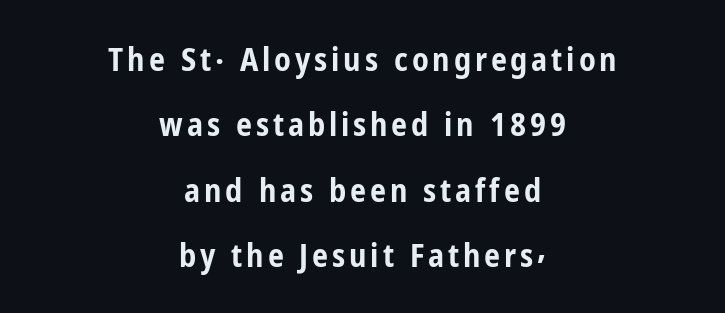
Q: Is the text bold? A: Yes.
Q: Is the text italic (slanted)? A: No, it is upright.
Q: Is the typeface a serif or a sans-serif typeface? A: Sans-serif.
Q: Is the text underlined? A: No.
Q: How is the paragraph aligned? A: Centered.
Q: Is the spacing between lines tight, normal or loose? A: Loose.
Q: Width (condensed, normal, or wide)? A: Condensed.
Q: Stroke contrast? A: Low.
Q: x-height? A: Medium.
Q: Monospaced? A: No.
